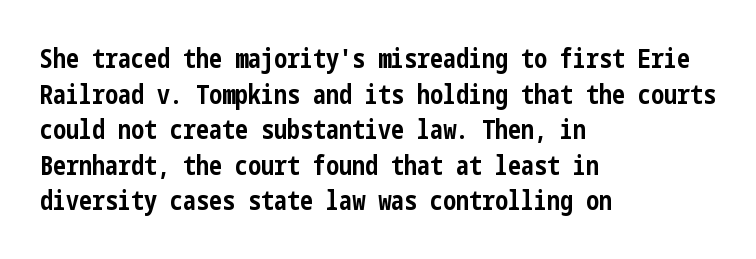
{"italic": "no", "bold": "yes", "underline": "no", "align": "left", "line_spacing": "normal", "line_spacing_ratio": 1.37, "letter_spacing": "normal", "letter_spacing_em": 0.0, "glyph_px": 26}
